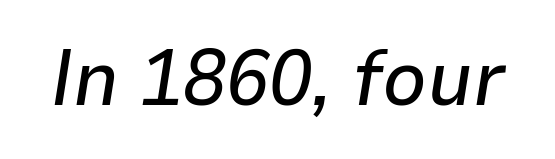
The image shows 78 px text type, italic (leaning right); set normal letter spacing, not underlined; low stroke contrast and a medium x-height.
